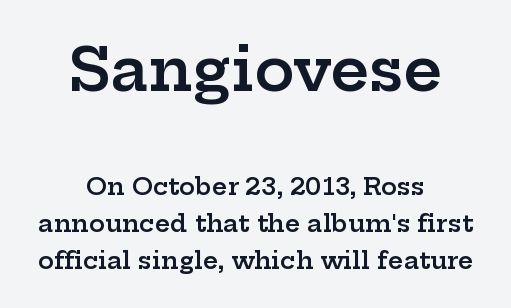
Q: Is the text bold? A: Semi-bold.
Q: Is the text italic (slanted)? A: No, it is upright.
Q: Is the typeface a serif or a sans-serif typeface? A: Serif.
Q: Is the text underlined? A: No.
Q: How is the paragraph aligned? A: Centered.
Q: Is the spacing between letters normal or unusually wide? A: Normal.
Q: Is the spacing between lines tight, normal or loose? A: Normal.
Q: Which block of text is set in a larger size, the first (top) or the second (bottom)? A: The first (top) one.
Q: Width (condensed, normal, or wide)? A: Wide.
Q: Stroke contrast? A: Low.
Q: x-height? A: Medium.
Q: Monospaced? A: No.
